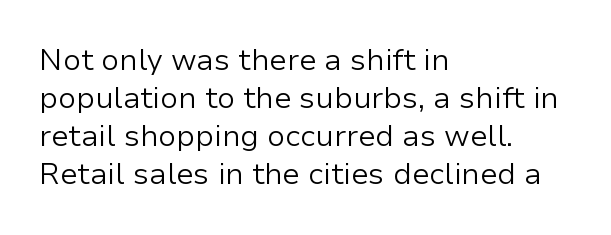
{"serif": "no", "italic": "no", "bold": "no", "weight": "light", "width": "normal", "stroke_contrast": "low", "x_height": "medium", "monospaced": "no", "underline": "no", "align": "left", "line_spacing": "normal", "line_spacing_ratio": 1.27, "letter_spacing": "normal", "letter_spacing_em": 0.0, "glyph_px": 30}
